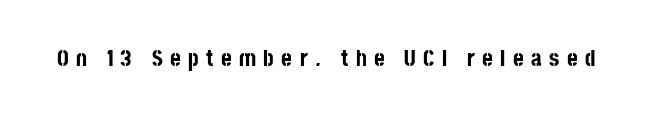
Q: Is the text bold? A: Yes.
Q: Is the text italic (slanted)? A: No, it is upright.
Q: Is the text underlined? A: No.
Q: Is the spacing between letters normal or unusually wide? A: Unusually wide.
